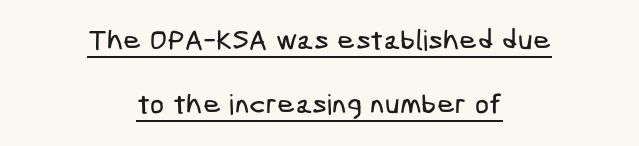
Q: Is the typeface a serif or a sans-serif typeface? A: Sans-serif.
Q: Is the text underlined? A: Yes.
Q: How is the paragraph aligned? A: Centered.
Q: Is the spacing between letters normal or unusually wide? A: Normal.
Q: Is the spacing between lines tight, normal or loose? A: Loose.
Q: Width (condensed, normal, or wide)? A: Condensed.
Q: Stroke contrast? A: Low.
Q: x-height? A: Medium.
